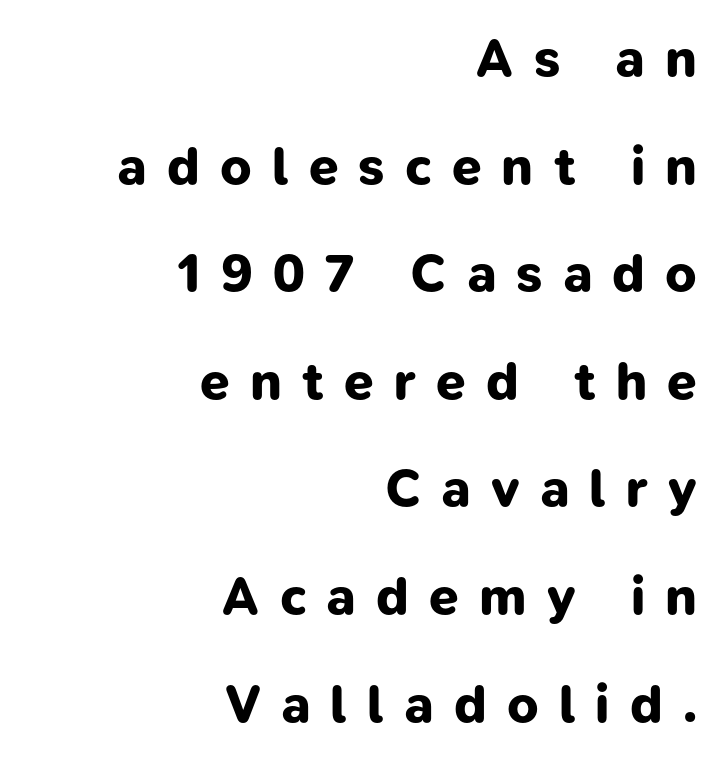
Which margin do the lines hug? The right one — the left edge is uneven. The rendering uses natural spacing where letterforms have individual widths. Any mark beneath the type? The region is blank. I'd describe the lettering as bold — thick and assertive. Tracking value appears strongly positive — letters spread wide.
